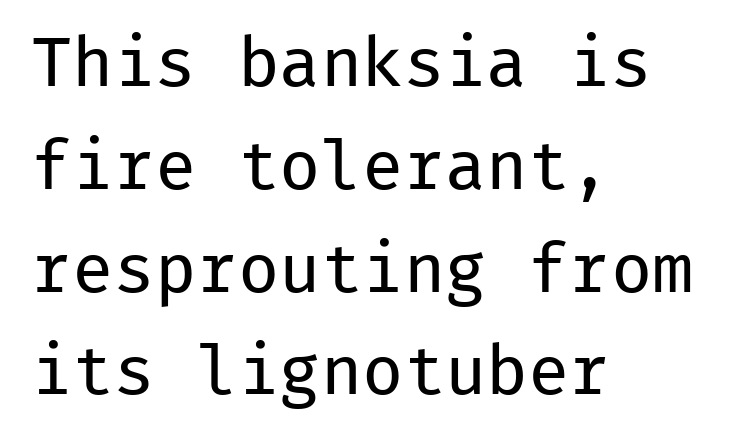
Note the uniform advance width — an 'i' takes as much space as an 'm'. These lines are composed in type without serifs. The area under the type is left untouched. You can tell it's not italic because the verticals are truly vertical. Weight: regular or lighter. The passage is arranged the way most books set body copy — flush left.
